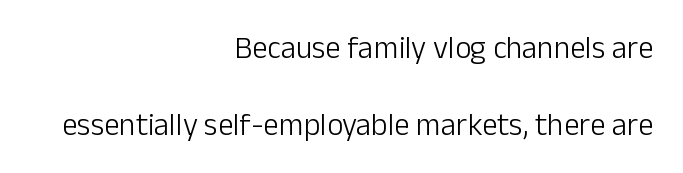
The image shows 31 px light sans-serif type, upright; set right-aligned, loose line spacing (2.49x), normal letter spacing, not underlined; low stroke contrast and a medium x-height.
